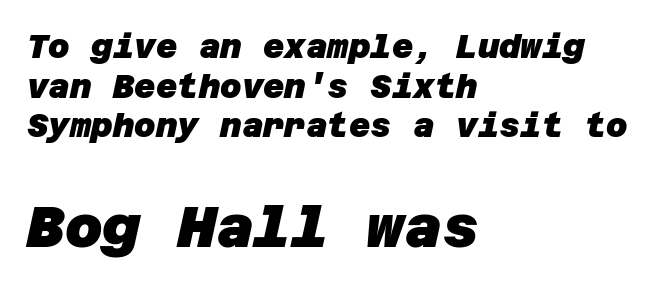
Q: Is the text bold? A: Yes.
Q: Is the typeface a serif or a sans-serif typeface? A: Sans-serif.
Q: Is the text underlined? A: No.
Q: How is the paragraph aligned? A: Left-aligned.
Q: Is the spacing between letters normal or unusually wide? A: Normal.
Q: Which block of text is set in a larger size, the first (top) or the second (bottom)? A: The second (bottom) one.
Q: Width (condensed, normal, or wide)? A: Normal.
Q: Stroke contrast? A: Low.
Q: x-height? A: Large.
